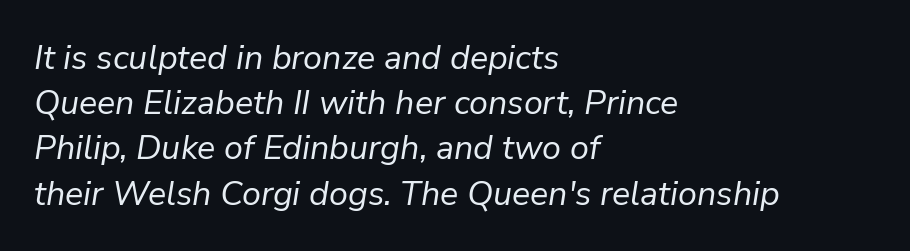
Q: Is the text bold? A: No.
Q: Is the text italic (slanted)? A: Yes, it leans right by about 9 degrees.
Q: Is the text underlined? A: No.
Q: How is the paragraph aligned? A: Left-aligned.
Q: Is the spacing between letters normal or unusually wide? A: Normal.
Q: Is the spacing between lines tight, normal or loose? A: Normal.
Q: Width (condensed, normal, or wide)? A: Normal.
Q: Stroke contrast? A: Low.
Q: x-height? A: Medium.
Q: Monospaced? A: No.
